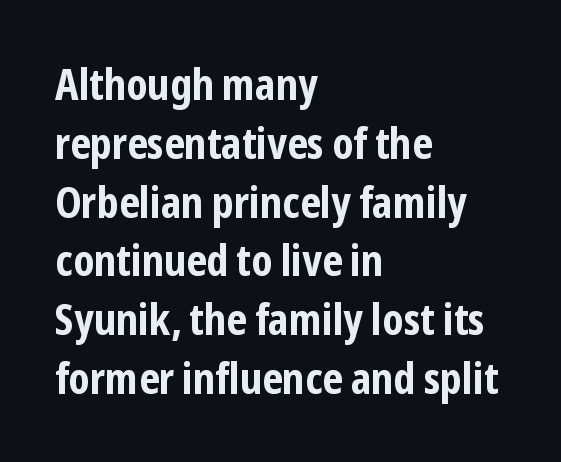
{"serif": "no", "italic": "no", "bold": "yes", "weight": "bold", "width": "condensed", "stroke_contrast": "low", "x_height": "medium", "monospaced": "no", "underline": "no", "align": "left", "line_spacing": "normal", "line_spacing_ratio": 1.4, "letter_spacing": "normal", "letter_spacing_em": 0.0, "glyph_px": 42}
